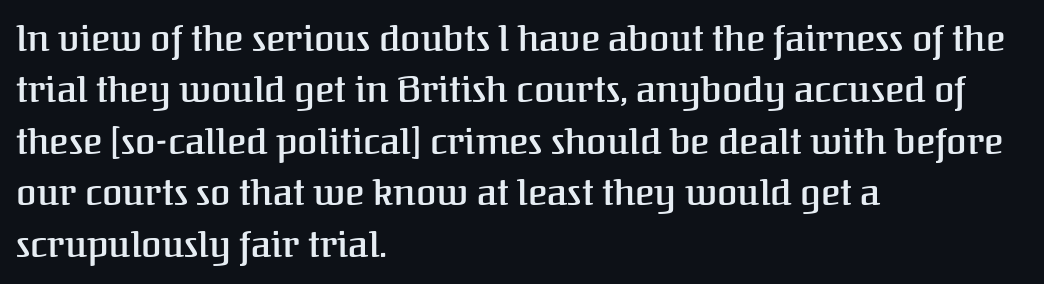
Compared with typical body copy, the letter spacing here is the same. The characters display serif detailing at their extremities. The characters look somewhat weighty, a semibold short of true bold. Leftover space on each line is placed entirely after the last word. Nope, not italic — everything's standing straight.
